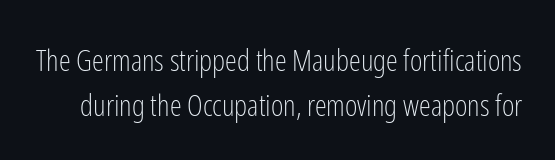
Q: Is the text bold? A: No.
Q: Is the text italic (slanted)? A: No, it is upright.
Q: Is the typeface a serif or a sans-serif typeface? A: Sans-serif.
Q: Is the text underlined? A: No.
Q: Is the spacing between letters normal or unusually wide? A: Normal.
Q: Is the spacing between lines tight, normal or loose? A: Normal.
Q: Width (condensed, normal, or wide)? A: Condensed.
Q: Stroke contrast? A: Low.
Q: x-height? A: Medium.
Q: Monospaced? A: No.
